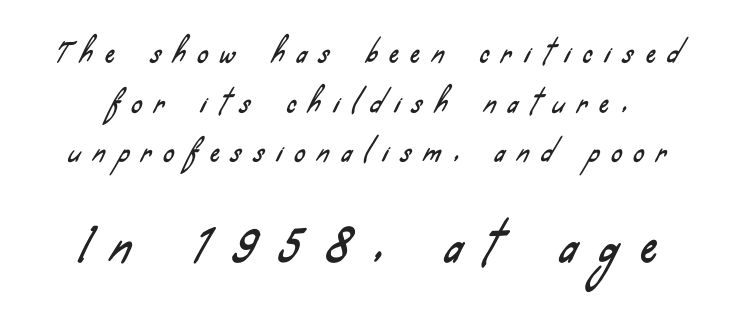
{"serif": "no", "width": "condensed", "stroke_contrast": "low", "x_height": "small", "monospaced": "no", "underline": "no", "line_spacing": "loose", "line_spacing_ratio": 1.91, "letter_spacing": "wide", "letter_spacing_em": 0.49, "larger_block": "second", "size_ratio": 1.73, "glyph_px": 45}
